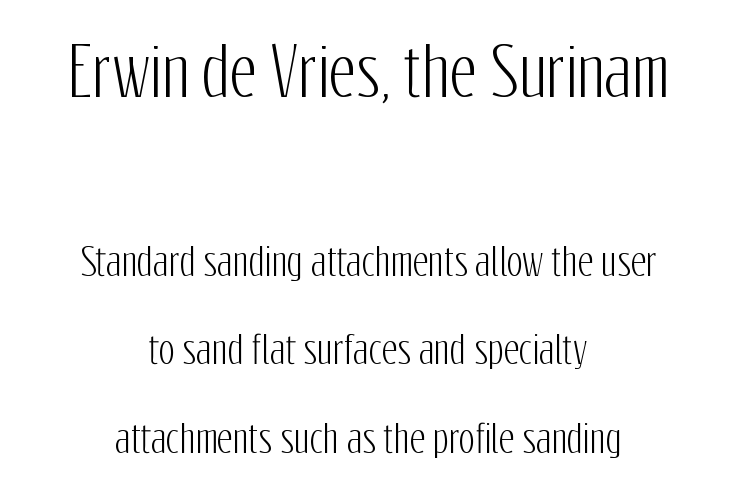
Inter-character spacing is left at the font's built-in metrics. Varying glyph widths throughout — classic text-font behaviour. The initial chunk of copy outweighs the following chunk in type size. The gap between lines stays unmarked.
